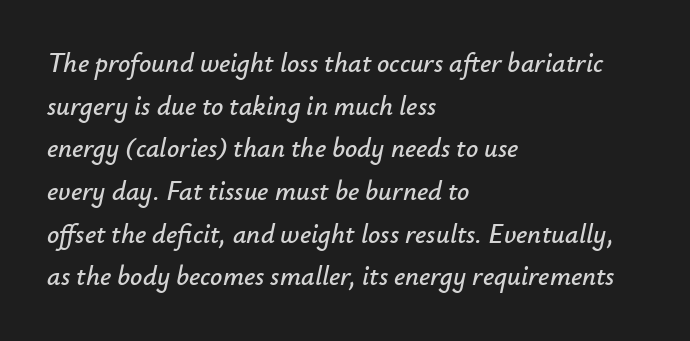
The face used here is rendered with its standard letterfit. Decoration check: the copy has no underline. The paragraph has a hard left edge and a soft right edge. The lines sit at an ordinary, default distance from one another.
